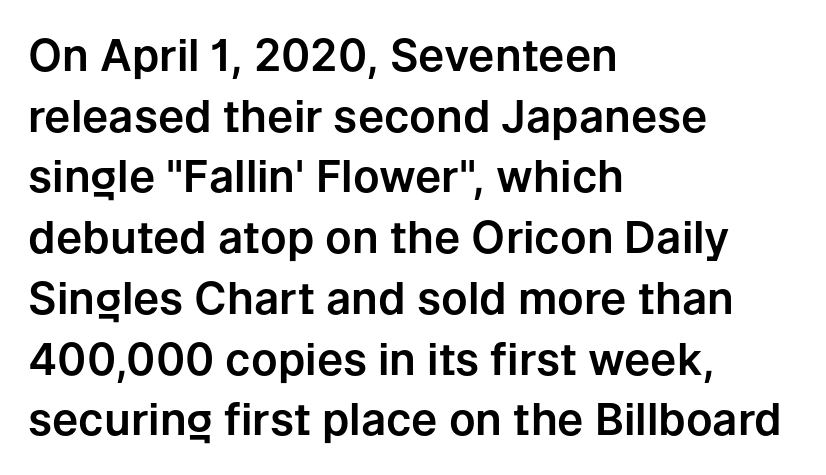
{"serif": "no", "italic": "no", "width": "normal", "stroke_contrast": "low", "x_height": "medium", "monospaced": "no", "underline": "no", "align": "left", "line_spacing": "normal", "line_spacing_ratio": 1.38, "letter_spacing": "normal", "letter_spacing_em": 0.0, "glyph_px": 44}
